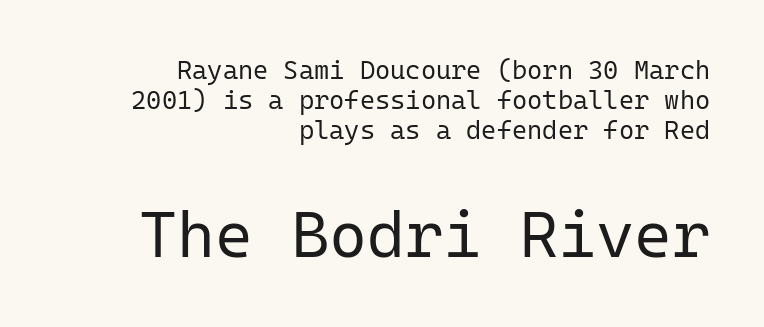
The image shows 65 px regular-weight sans-serif type, upright, monospaced; set right-aligned, tight line spacing (1.15x), normal letter spacing, not underlined; the second (bottom) block is 2.5x larger; low stroke contrast and a medium x-height.
